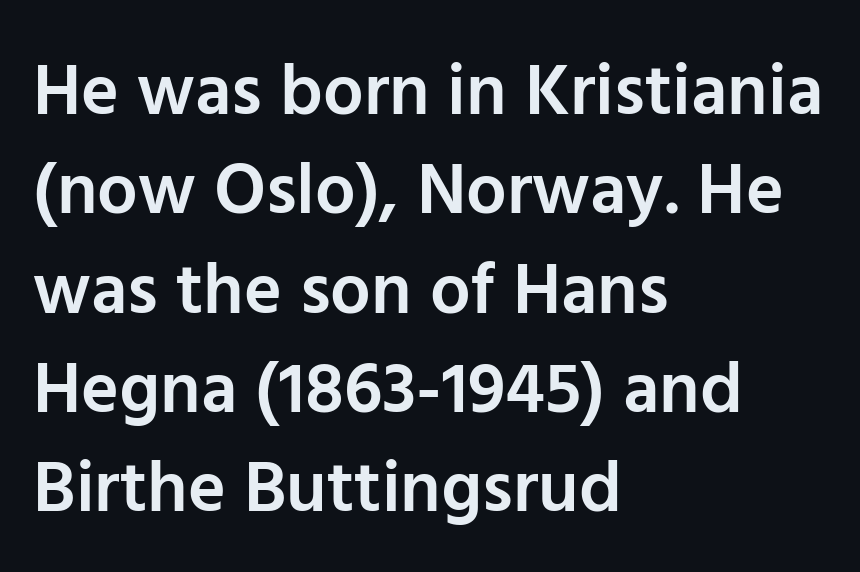
The image shows 72 px semibold sans-serif type, upright; set left-aligned, normal line spacing (1.38x), normal letter spacing, not underlined; low stroke contrast and a medium x-height.
